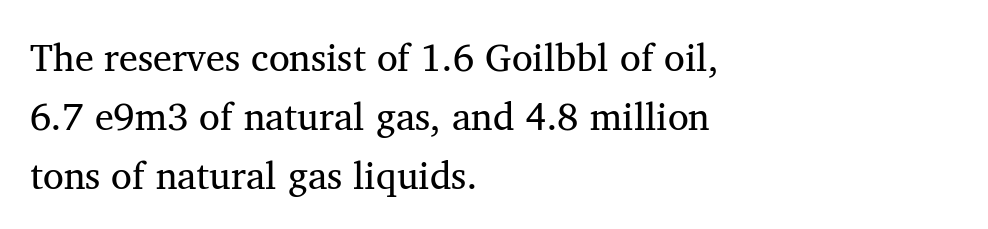
Here the designer chose a conventional face with non-uniform glyph widths. The passage shown is not underscored anywhere. A normal amount of white space separates one row of letters from the next. Letterform terminals end in serifs throughout the passage.
